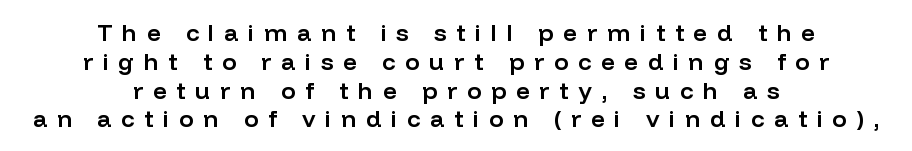
The image shows 24 px text type, upright; set centered, line spacing 1.2x, unusually wide letter spacing (+0.41 em), not underlined.
